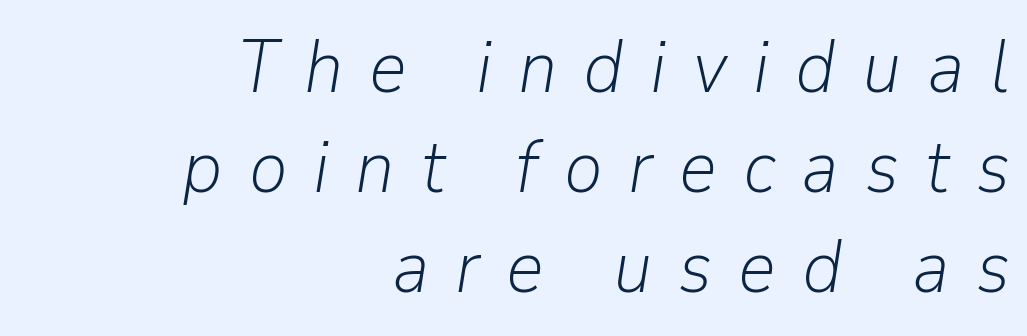
The image shows 74 px light type, italic (leaning right); set right-aligned, normal line spacing (1.35x), unusually wide letter spacing (+0.35 em), not underlined; low stroke contrast and a medium x-height.
